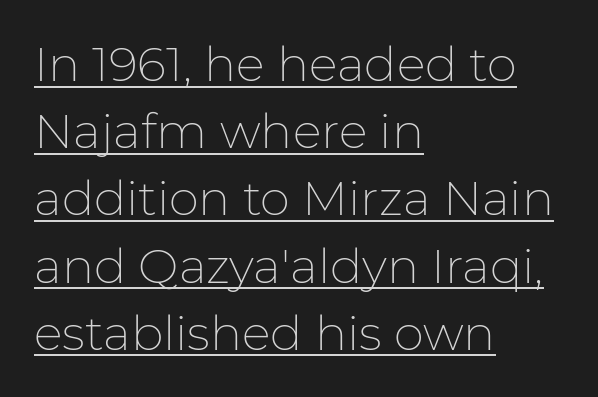
Vertical stems look standard width or narrower in stroke. Default kerning and tracking; the words read as compact shapes. Nothing sits at the stroke ends, so this counts as sans-serif. Emphasis is given by a line drawn under the lettering.
